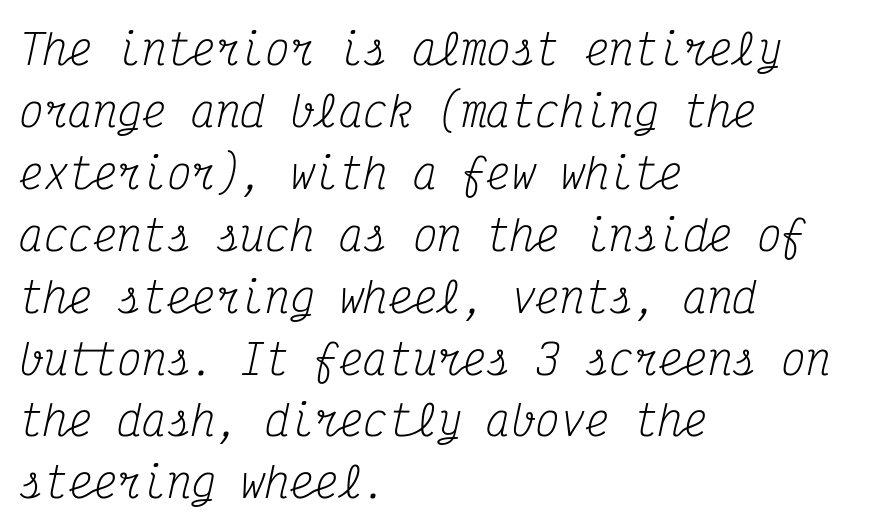
The image shows 41 px regular-weight, condensed serif type, italic (leaning right), monospaced; set left-aligned, normal line spacing (1.51x), normal letter spacing, not underlined; medium stroke contrast and a medium x-height.
